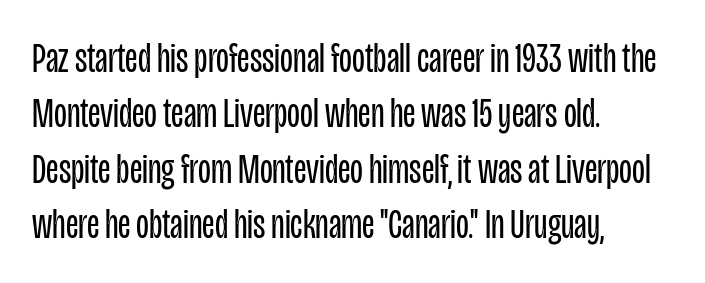
Classification — sans serif. Decoration check: the copy has no underline. On a weight scale, this lands at 450 or below. These lines are set flush left with a ragged right edge. Posture: vertical.
